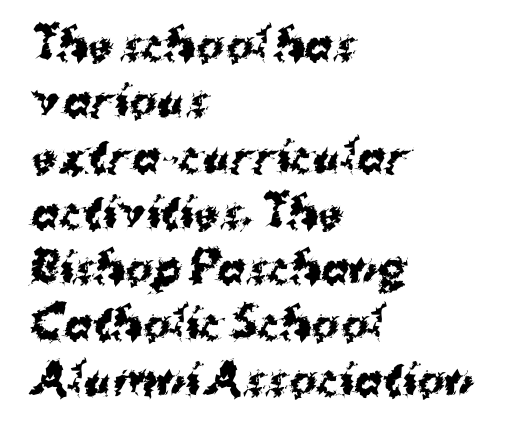
{"serif": "no", "bold": "yes", "weight": "bold", "width": "normal", "stroke_contrast": "medium", "x_height": "medium", "monospaced": "no", "underline": "no", "align": "left", "line_spacing": "normal", "line_spacing_ratio": 1.33, "letter_spacing": "normal", "letter_spacing_em": 0.0, "glyph_px": 42}
